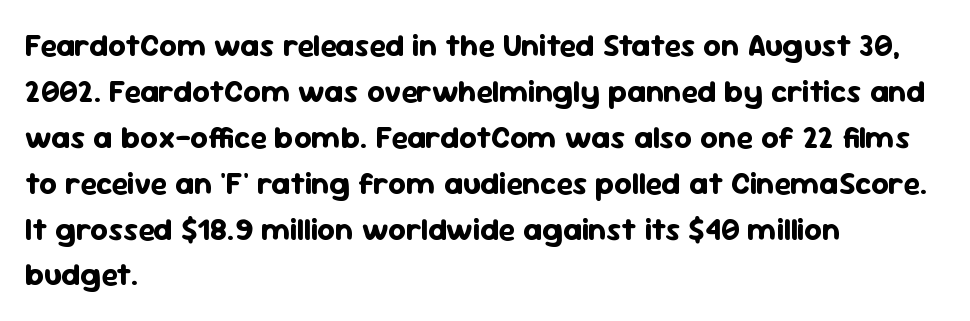
{"serif": "no", "italic": "no", "bold": "yes", "weight": "bold", "width": "normal", "stroke_contrast": "low", "x_height": "medium", "monospaced": "no", "underline": "no", "align": "left", "line_spacing": "normal", "line_spacing_ratio": 1.48, "letter_spacing": "normal", "letter_spacing_em": 0.0, "glyph_px": 31}
